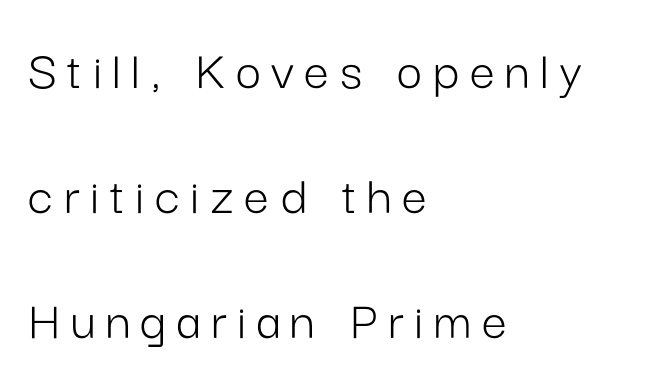
{"serif": "no", "italic": "no", "bold": "no", "weight": "light", "width": "normal", "stroke_contrast": "low", "x_height": "medium", "monospaced": "no", "underline": "no", "align": "left", "line_spacing": "loose", "line_spacing_ratio": 2.23, "glyph_px": 56}
